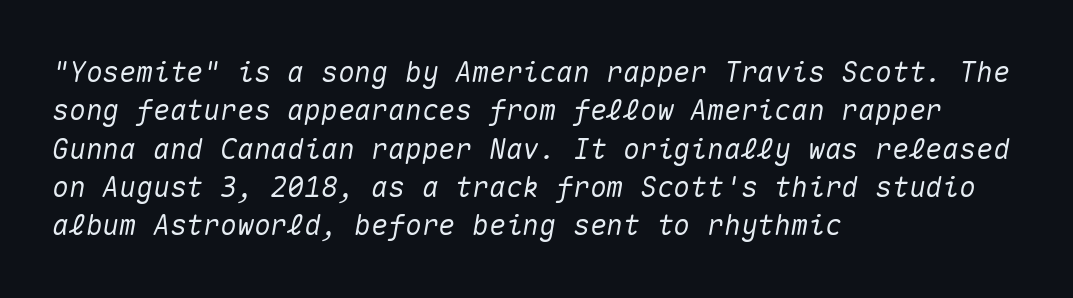
{"italic": "yes", "lean": "right", "slant_degrees": 10, "width": "normal", "stroke_contrast": "medium", "x_height": "medium", "monospaced": "yes", "underline": "no", "align": "left", "line_spacing": "normal", "line_spacing_ratio": 1.37, "letter_spacing": "normal", "letter_spacing_em": 0.0, "glyph_px": 28}
